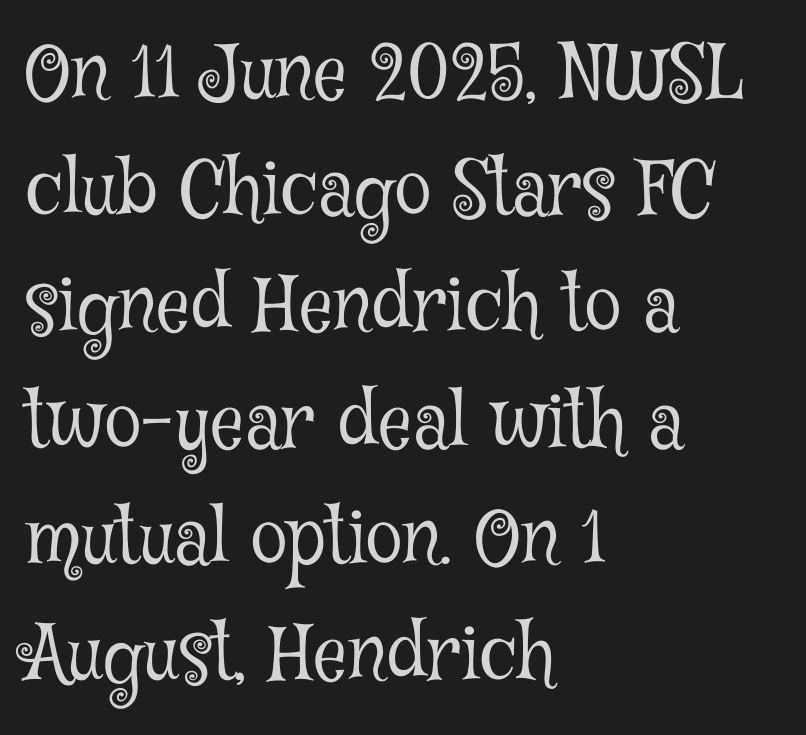
Q: Is the text bold? A: No.
Q: Is the text italic (slanted)? A: No, it is upright.
Q: Is the typeface a serif or a sans-serif typeface? A: Serif.
Q: Is the text underlined? A: No.
Q: How is the paragraph aligned? A: Left-aligned.
Q: Is the spacing between letters normal or unusually wide? A: Normal.
Q: Is the spacing between lines tight, normal or loose? A: Normal.
Q: Width (condensed, normal, or wide)? A: Condensed.
Q: Stroke contrast? A: Low.
Q: x-height? A: Medium.
Q: Monospaced? A: No.
